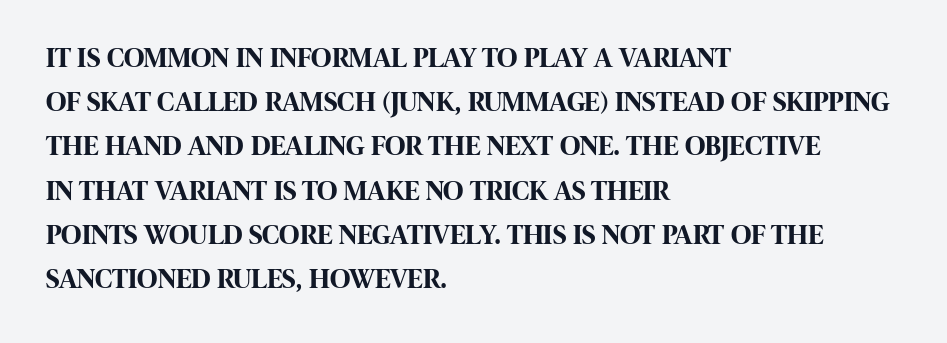
Q: Is the text bold? A: Yes.
Q: Is the text italic (slanted)? A: No, it is upright.
Q: Is the typeface a serif or a sans-serif typeface? A: Sans-serif.
Q: Is the text underlined? A: No.
Q: How is the paragraph aligned? A: Left-aligned.
Q: Is the spacing between letters normal or unusually wide? A: Normal.
Q: Is the spacing between lines tight, normal or loose? A: Normal.
Q: Width (condensed, normal, or wide)? A: Condensed.
Q: Stroke contrast? A: High.
Q: x-height? A: Large.
Q: Monospaced? A: No.
